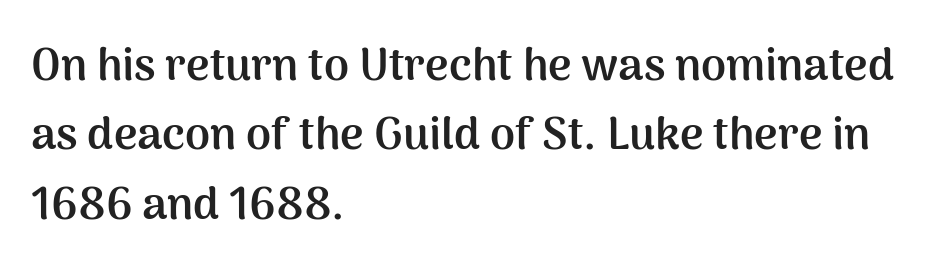
{"serif": "no", "italic": "no", "bold": "yes", "weight": "semibold", "width": "normal", "stroke_contrast": "medium", "x_height": "medium", "monospaced": "no", "underline": "no", "align": "left", "line_spacing": "normal", "line_spacing_ratio": 1.54, "letter_spacing": "normal", "letter_spacing_em": 0.0, "glyph_px": 45}
